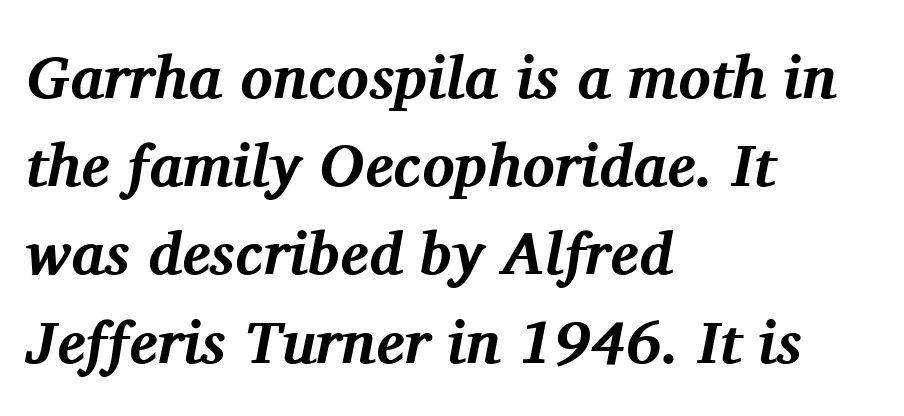
{"serif": "yes", "italic": "yes", "lean": "right", "slant_degrees": 11, "bold": "yes", "weight": "bold", "width": "normal", "stroke_contrast": "medium", "x_height": "medium", "monospaced": "no", "underline": "no", "align": "left", "line_spacing": "normal", "line_spacing_ratio": 1.47, "letter_spacing": "normal", "letter_spacing_em": 0.0, "glyph_px": 60}
